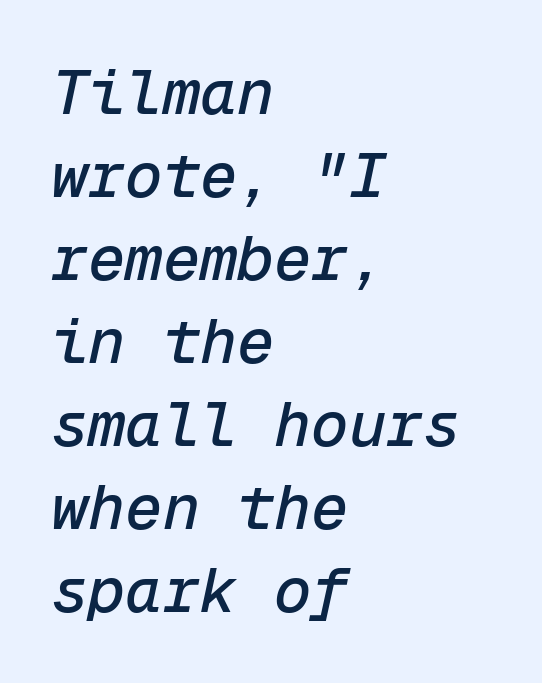
Q: Is the text italic (slanted)? A: Yes, it leans right by about 12 degrees.
Q: Is the text underlined? A: No.
Q: How is the paragraph aligned? A: Left-aligned.
Q: Is the spacing between letters normal or unusually wide? A: Normal.
Q: Is the spacing between lines tight, normal or loose? A: Normal.
Q: Width (condensed, normal, or wide)? A: Normal.
Q: Stroke contrast? A: Low.
Q: x-height? A: Medium.
Q: Monospaced? A: Yes.
